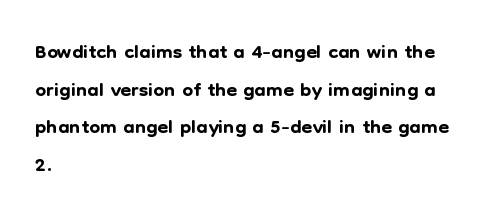
The image shows 31 px sans-serif type, upright; set left-aligned, line spacing 1.21x, normal letter spacing, not underlined; low stroke contrast and a medium x-height.
